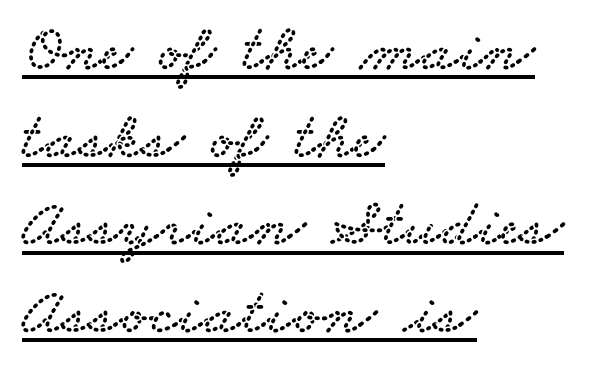
{"width": "wide", "stroke_contrast": "low", "x_height": "small", "monospaced": "no", "underline": "yes", "align": "left", "line_spacing": "normal", "line_spacing_ratio": 1.29, "letter_spacing": "normal", "letter_spacing_em": 0.0, "glyph_px": 68}
